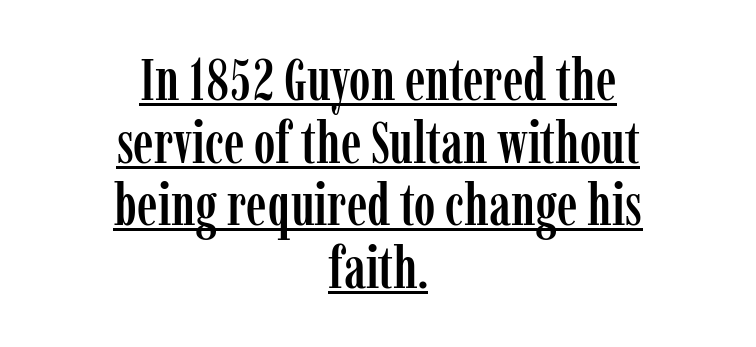
Each letter keeps its own natural width here, so spacing adapts to shape. The line-height multiplier appears low, near solid setting. Beneath each row of characters lies a ruled line. Italic? Not at all — the glyphs are vertical. Observe the serifs anchoring each vertical stroke in this sample. Typeset on center — no edge is straight.
